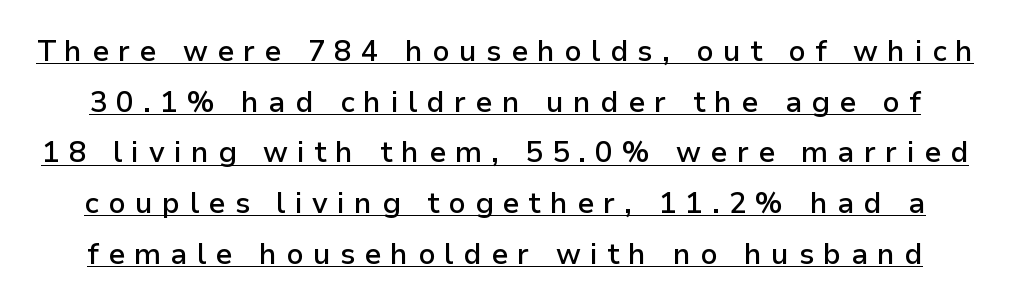
Q: Is the text bold? A: Semi-bold.
Q: Is the text italic (slanted)? A: No, it is upright.
Q: Is the typeface a serif or a sans-serif typeface? A: Sans-serif.
Q: Is the text underlined? A: Yes.
Q: Is the spacing between letters normal or unusually wide? A: Unusually wide.
Q: Width (condensed, normal, or wide)? A: Normal.
Q: Stroke contrast? A: Low.
Q: x-height? A: Medium.
Q: Monospaced? A: No.
